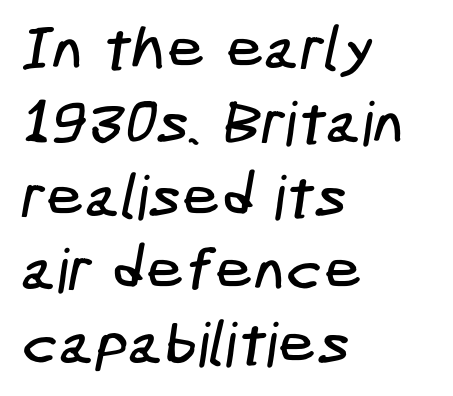
{"serif": "no", "width": "condensed", "stroke_contrast": "low", "x_height": "medium", "underline": "no", "align": "left", "line_spacing_ratio": 1.21, "letter_spacing": "normal", "letter_spacing_em": 0.0, "glyph_px": 61}
